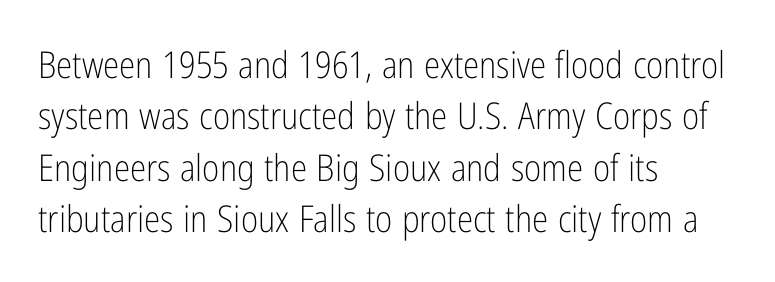
The image shows 37 px light, condensed sans-serif type, upright; set left-aligned, normal line spacing (1.39x), normal letter spacing, not underlined; low stroke contrast and a medium x-height.
